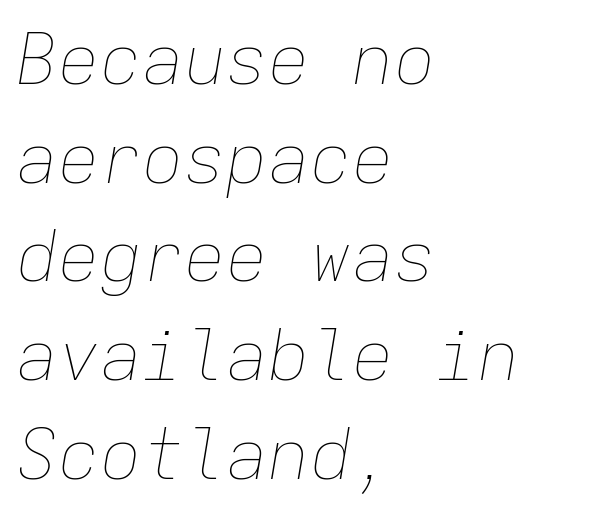
{"italic": "yes", "lean": "right", "slant_degrees": 9, "bold": "no", "weight": "thin", "width": "normal", "stroke_contrast": "low", "x_height": "medium", "monospaced": "yes", "underline": "no", "align": "left", "line_spacing": "normal", "line_spacing_ratio": 1.41, "letter_spacing": "normal", "letter_spacing_em": 0.0, "glyph_px": 70}
